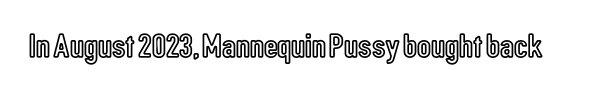
{"italic": "no", "width": "condensed", "x_height": "medium", "monospaced": "no", "underline": "no", "letter_spacing": "normal", "letter_spacing_em": 0.0, "glyph_px": 34}
